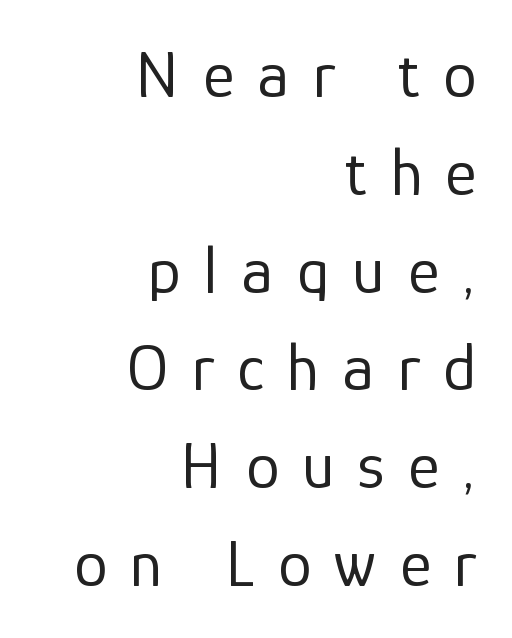
Q: Is the text bold? A: No.
Q: Is the text italic (slanted)? A: No, it is upright.
Q: Is the typeface a serif or a sans-serif typeface? A: Sans-serif.
Q: Is the text underlined? A: No.
Q: How is the paragraph aligned? A: Right-aligned.
Q: Is the spacing between letters normal or unusually wide? A: Unusually wide.
Q: Is the spacing between lines tight, normal or loose? A: Normal.
Q: Width (condensed, normal, or wide)? A: Normal.
Q: Stroke contrast? A: Low.
Q: x-height? A: Medium.
Q: Monospaced? A: No.
